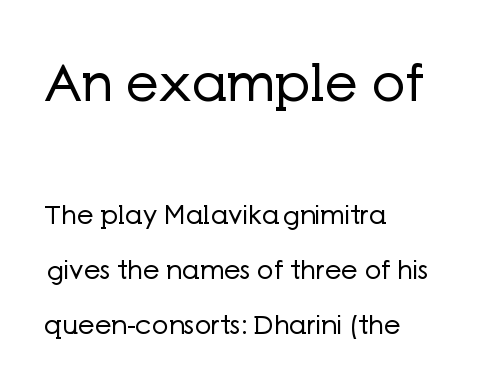
The passage shown begins with its larger block and ends with its smaller one. Proportional: the letters do not fall into vertical columns. How would I describe the line gaps? Wide and relaxed. Honestly, there is no underline to notice here at all.
